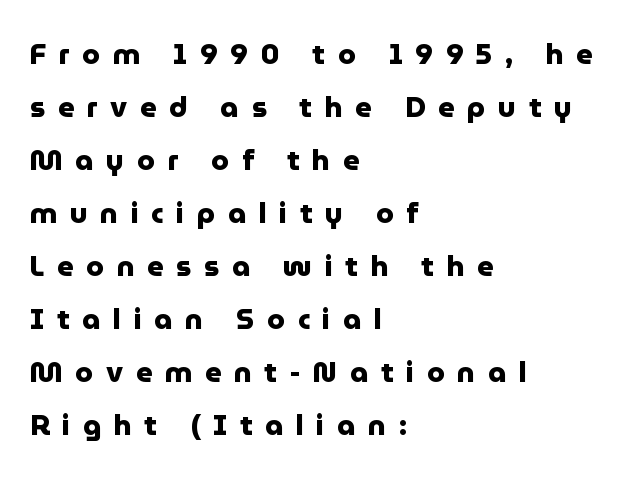
You can tell from the bare stems that sans-serif type was used. Short and long lines alike share a common starting point at left. The axis of the letterforms is exactly vertical. Spacing verdict: proportional, widths tailored to each character. A typesetter would call this heavily tracked-out type.
